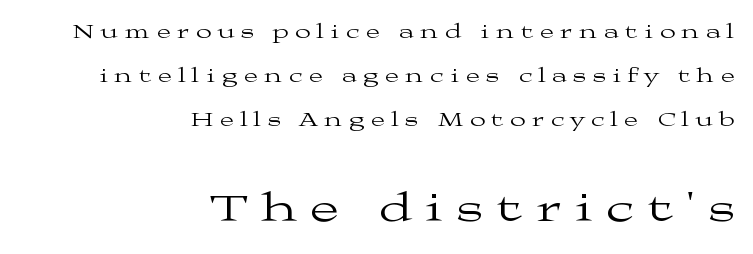
The image shows 41 px regular-weight, wide serif type, upright; set right-aligned, loose line spacing (2.19x), unusually wide letter spacing (+0.35 em), not underlined; the second (bottom) block is 2.05x larger; medium stroke contrast and a medium x-height.
